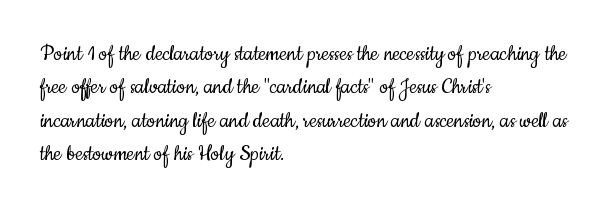
{"bold": "no", "underline": "no", "align": "left", "line_spacing": "normal", "line_spacing_ratio": 1.34, "letter_spacing": "normal", "letter_spacing_em": 0.0, "glyph_px": 25}
